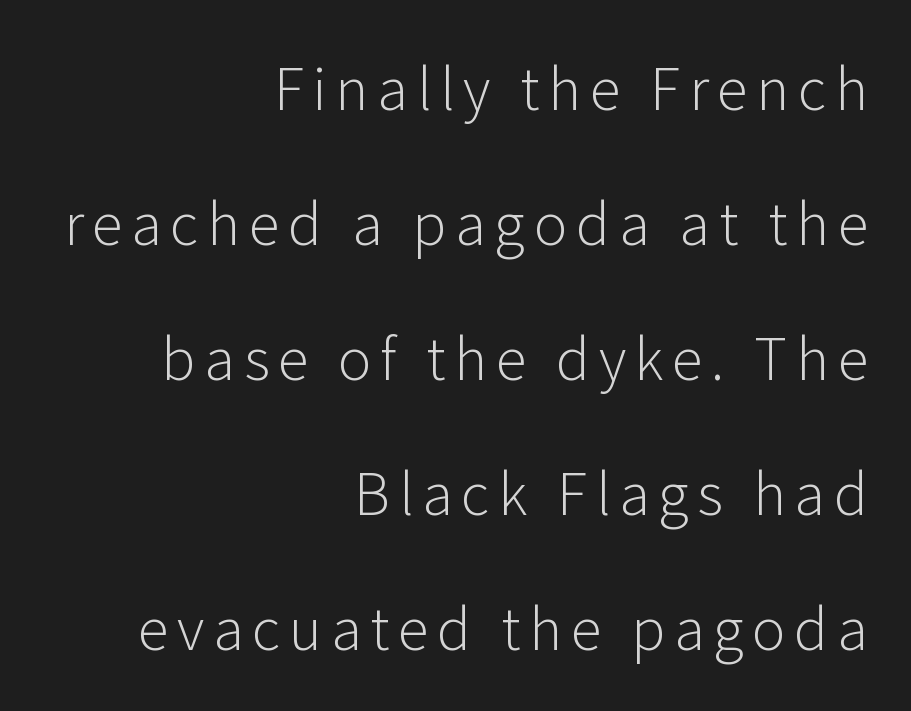
{"serif": "no", "italic": "no", "bold": "no", "weight": "light", "width": "normal", "stroke_contrast": "low", "x_height": "medium", "monospaced": "no", "underline": "no", "align": "right", "line_spacing": "loose", "line_spacing_ratio": 2.37, "glyph_px": 57}
